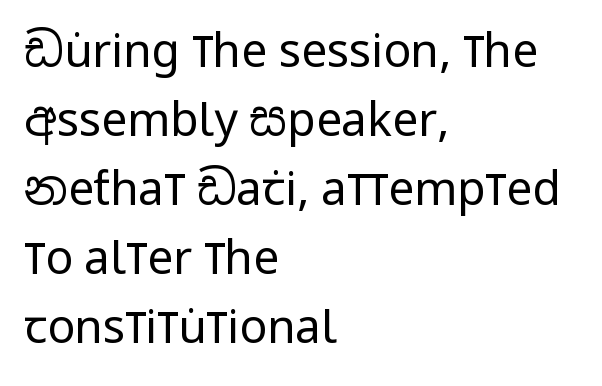
Vertical stems look standard width or narrower in stroke. Caption: standard tracking, unaltered. Line starts are locked; line ends wander. Note: no serifs on the glyphs. Nope, not italic — everything's standing straight.
